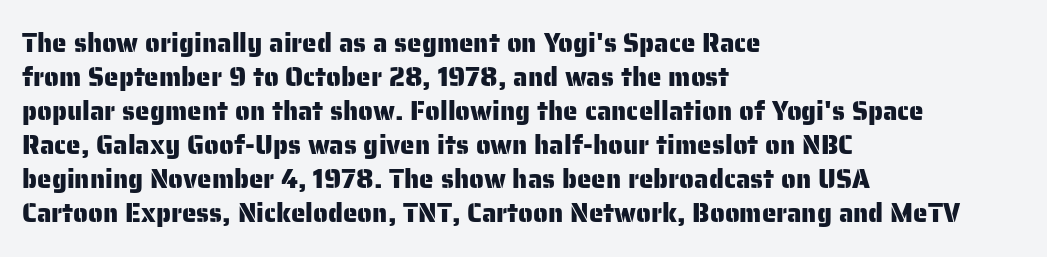
The image shows 26 px text type, upright; set left-aligned, normal line spacing (1.31x), normal letter spacing, not underlined.
